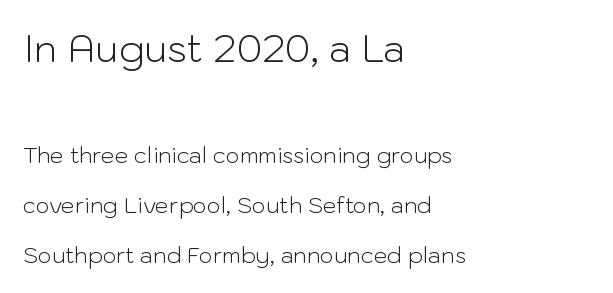
The face looks like a standard text weight, possibly lighter. These lines are composed in type without serifs. Compare the two chunks: the upper has the greater cap height. Horizontally, the lines are justified to the leading edge only. The letters sit at their default tracking, neither squeezed nor spread.
